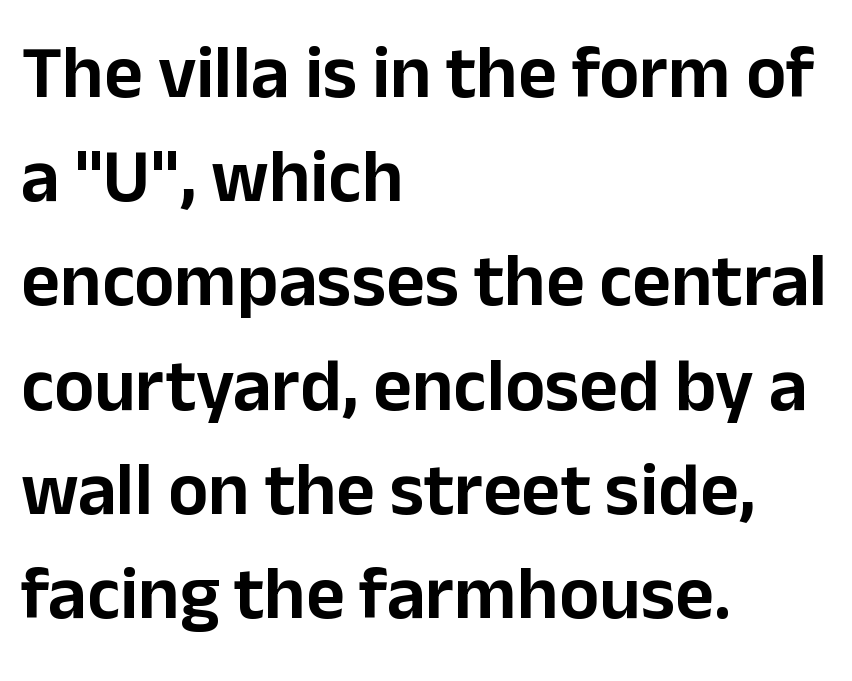
Is this a sans? Yes — the strokes have no serifs. Posture: straight, roman, zero tilt. Caption: multi-line text, flush left, ragged right. Line spacing here is normal.
